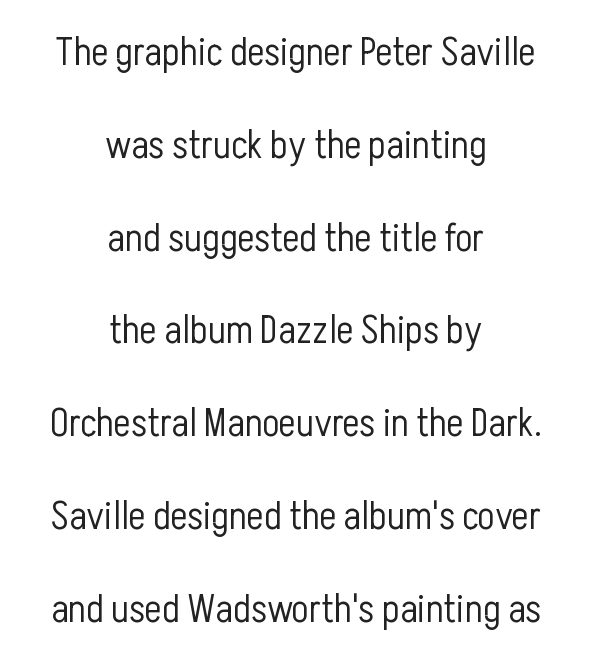
The characters are drawn with everyday or finer stroke widths. A bare baseline throughout the passage. Whoever set this chose breathing room over compactness in the vertical rhythm. Check where the strokes stop: nothing finishes them off — pure sans. This is roman type, the default non-slanted kind. How are the letters spaced? Ordinarily, with no added tracking.
